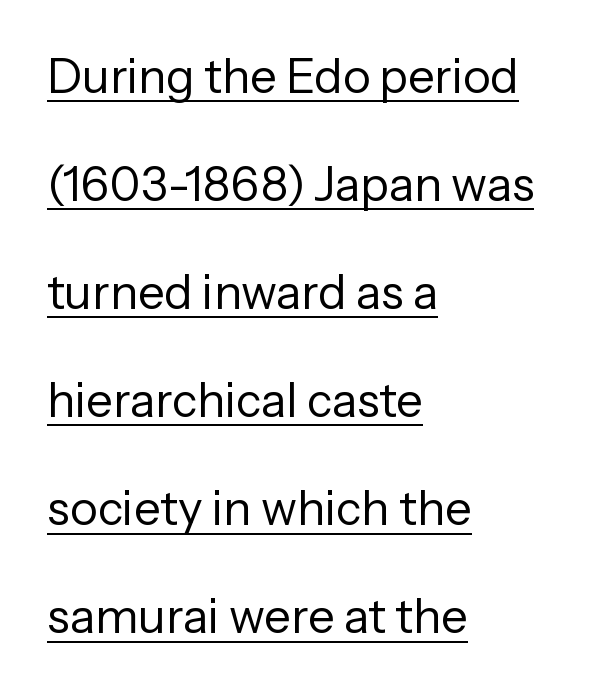
Q: Is the text bold? A: No.
Q: Is the text italic (slanted)? A: No, it is upright.
Q: Is the typeface a serif or a sans-serif typeface? A: Sans-serif.
Q: Is the text underlined? A: Yes.
Q: How is the paragraph aligned? A: Left-aligned.
Q: Is the spacing between letters normal or unusually wide? A: Normal.
Q: Is the spacing between lines tight, normal or loose? A: Loose.
Q: Width (condensed, normal, or wide)? A: Normal.
Q: Stroke contrast? A: Low.
Q: x-height? A: Medium.
Q: Monospaced? A: No.
